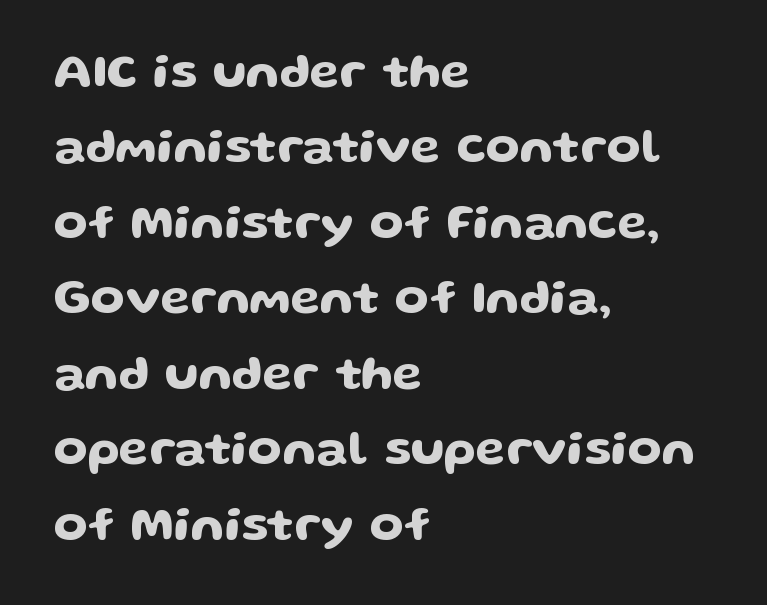
The image shows 49 px wide sans-serif type, upright; set left-aligned, normal line spacing (1.54x), normal letter spacing, not underlined; low stroke contrast and a medium x-height.
